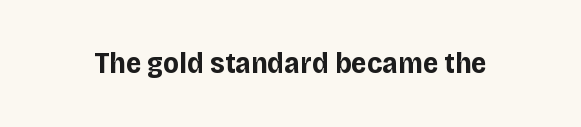
The image shows 30 px bold sans-serif type, upright; set normal letter spacing, not underlined; low stroke contrast and a large x-height.
